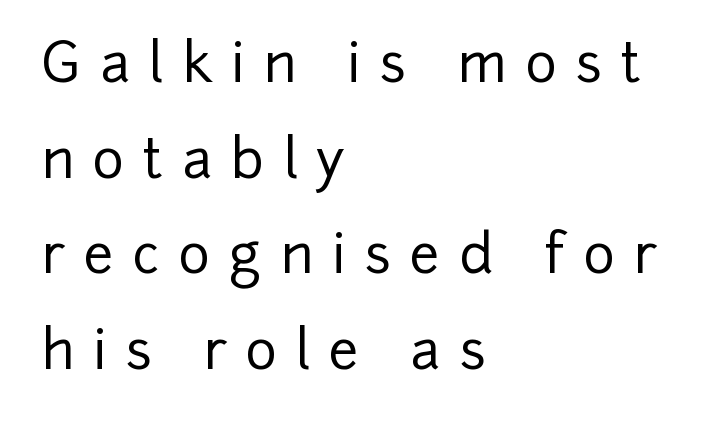
The image shows 54 px sans-serif type, upright; set left-aligned, line spacing 1.77x, unusually wide letter spacing (+0.34 em), not underlined; low stroke contrast and a medium x-height.
